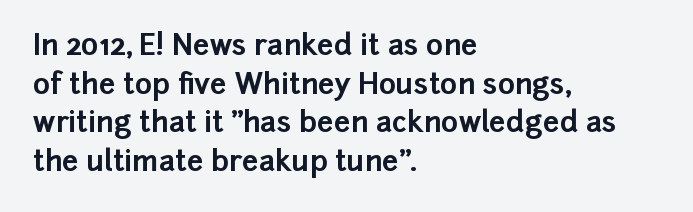
{"serif": "no", "italic": "no", "bold": "yes", "weight": "bold", "width": "normal", "stroke_contrast": "low", "x_height": "medium", "monospaced": "no", "underline": "no", "align": "left", "line_spacing": "normal", "line_spacing_ratio": 1.33, "letter_spacing": "normal", "letter_spacing_em": 0.0, "glyph_px": 29}
